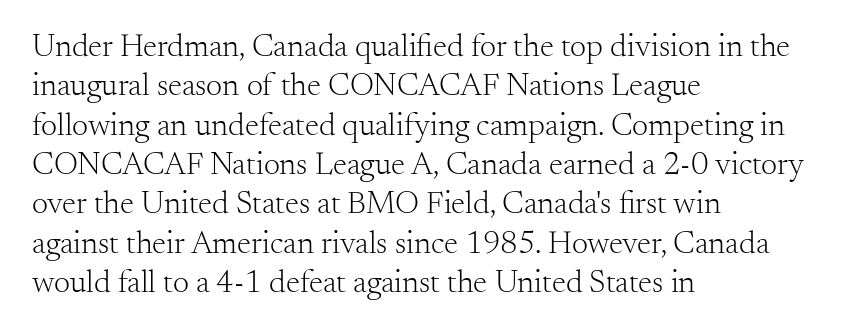
Q: Is the text bold? A: No.
Q: Is the text italic (slanted)? A: No, it is upright.
Q: Is the typeface a serif or a sans-serif typeface? A: Serif.
Q: Is the text underlined? A: No.
Q: How is the paragraph aligned? A: Left-aligned.
Q: Is the spacing between letters normal or unusually wide? A: Normal.
Q: Width (condensed, normal, or wide)? A: Normal.
Q: Stroke contrast? A: Medium.
Q: x-height? A: Small.
Q: Monospaced? A: No.
